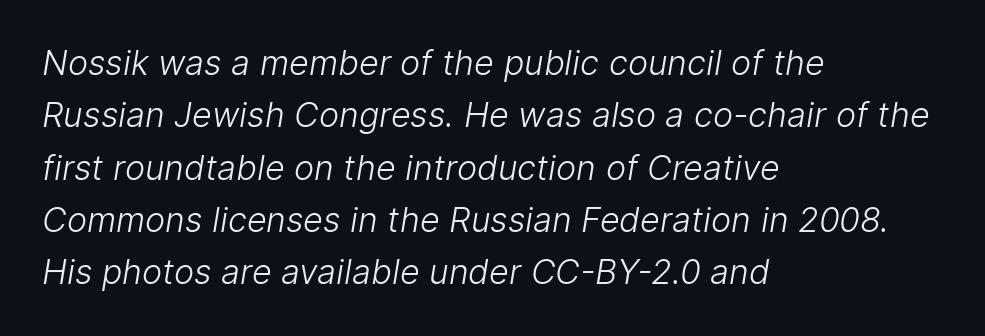
The image shows 34 px light sans-serif type; set left-aligned, normal line spacing (1.54x), normal letter spacing, not underlined; low stroke contrast and a medium x-height.
